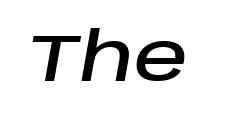
Think of a printed novel: that variable character pitch is what you see here. Is the type slanted? Yes — the strokes lean at a clear angle. Rule under the text: the space is simply empty. Look at the tracking — it's just the regular setting, nothing added.
